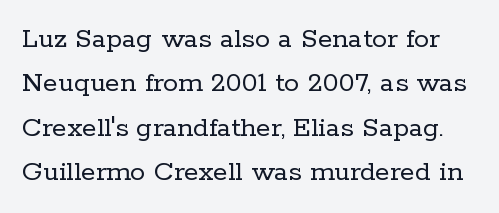
The image shows 30 px regular-weight serif type, upright; set normal line spacing (1.48x), normal letter spacing, not underlined; low stroke contrast and a medium x-height.
